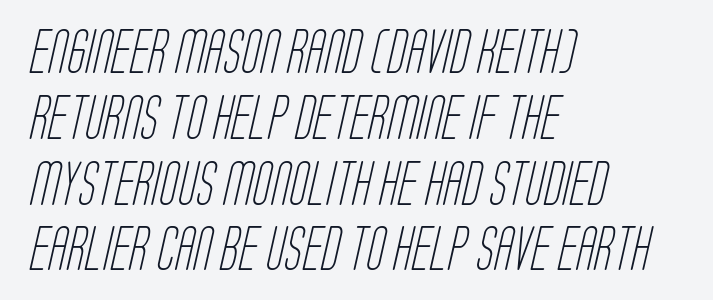
The cut favours lightness, reaching ordinary text weight at its darkest. Visually the block forms a straight wall on the left and a jagged coastline on the right. Type without underlining. To sum up the face: it is a sans, with no serifs.
